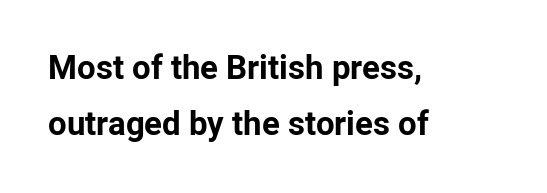
The image shows 33 px bold sans-serif type, upright; set left-aligned, line spacing 1.71x, normal letter spacing, not underlined; low stroke contrast and a medium x-height.
